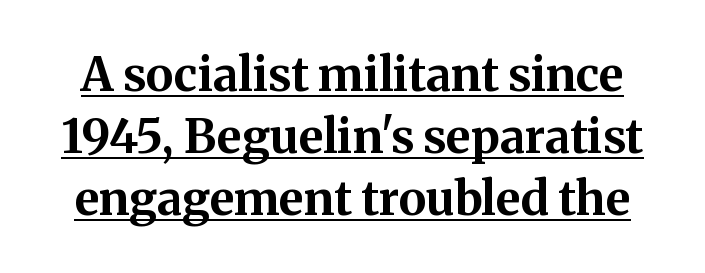
Chunky letters — that's bold for sure. A typesetter would call this zero additional tracking. You could not count columns in this text — the font is proportionally spaced. This is the regular roman posture of the typeface. If you measured baseline to baseline, you'd find a middling distance. The words here are underlined.
